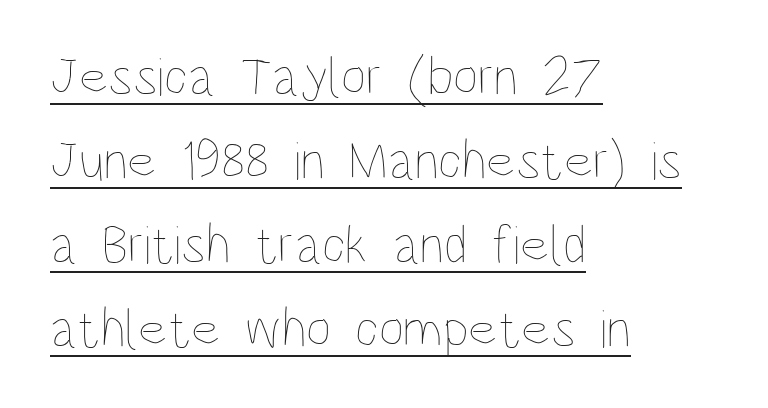
The image shows 55 px thin, condensed type, upright; set left-aligned, normal line spacing (1.53x), normal letter spacing, underlined; low stroke contrast and a large x-height.
